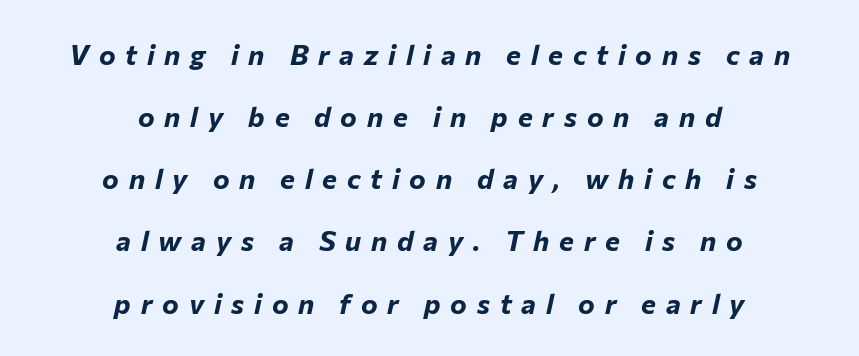
Q: Is the text bold? A: Yes.
Q: Is the text italic (slanted)? A: Yes, it leans right by about 12 degrees.
Q: Is the text underlined? A: No.
Q: How is the paragraph aligned? A: Centered.
Q: Is the spacing between letters normal or unusually wide? A: Unusually wide.
Q: Is the spacing between lines tight, normal or loose? A: Loose.
Q: Width (condensed, normal, or wide)? A: Normal.
Q: Stroke contrast? A: Low.
Q: x-height? A: Medium.
Q: Monospaced? A: No.
